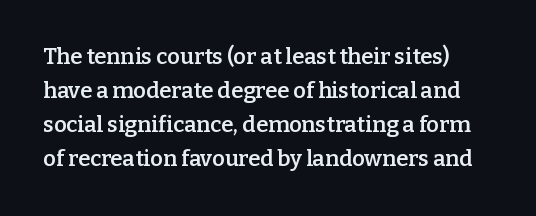
The image shows 22 px text type, upright; set normal line spacing (1.55x), normal letter spacing, not underlined.
